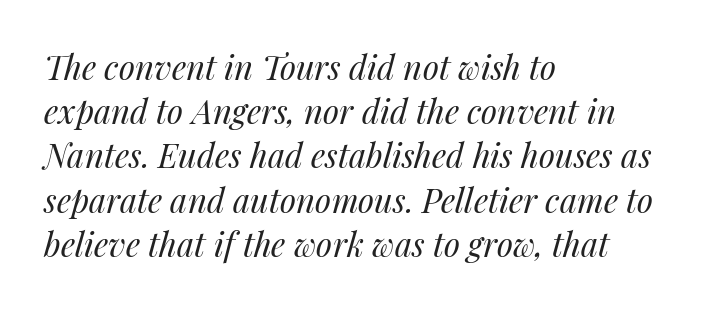
Here the glyphs are tracked normally, forming tight word shapes. Would a proofreader flag this as italicized? Yes. Successive baselines arrive at the customary interval. Unbolded letterforms with no extra heft. Think of a printed novel: that variable character pitch is what you see here.
